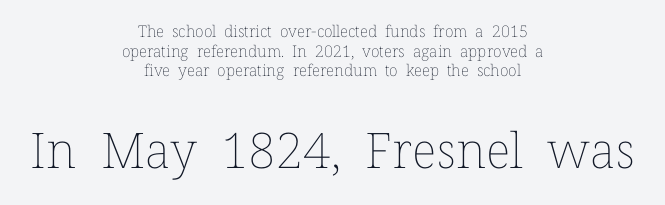
Q: Is the text bold? A: No.
Q: Is the text italic (slanted)? A: No, it is upright.
Q: Is the text underlined? A: No.
Q: How is the paragraph aligned? A: Centered.
Q: Is the spacing between letters normal or unusually wide? A: Normal.
Q: Which block of text is set in a larger size, the first (top) or the second (bottom)? A: The second (bottom) one.
Q: Width (condensed, normal, or wide)? A: Normal.
Q: Stroke contrast? A: Low.
Q: x-height? A: Medium.
Q: Monospaced? A: No.
